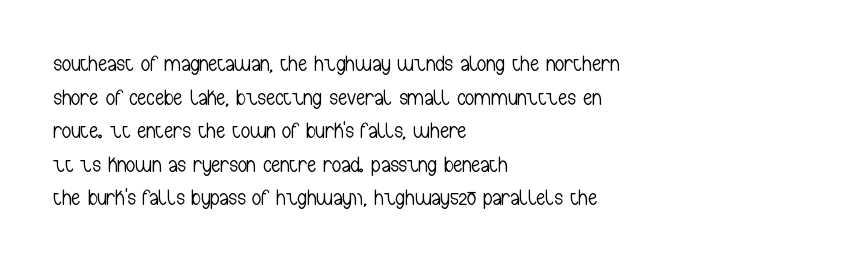
{"italic": "no", "bold": "no", "underline": "no", "align": "left", "line_spacing": "normal", "line_spacing_ratio": 1.46, "letter_spacing": "normal", "letter_spacing_em": 0.0, "glyph_px": 23}
